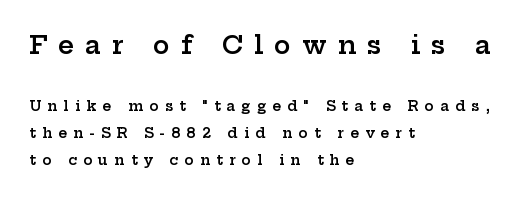
Widely set lines give the paragraph a tall, airy silhouette. These two chunks differ in scale, with the top chunk taking the larger measure. Beneath every word, the page is bare. Leftover space on each line is placed entirely after the last word.
